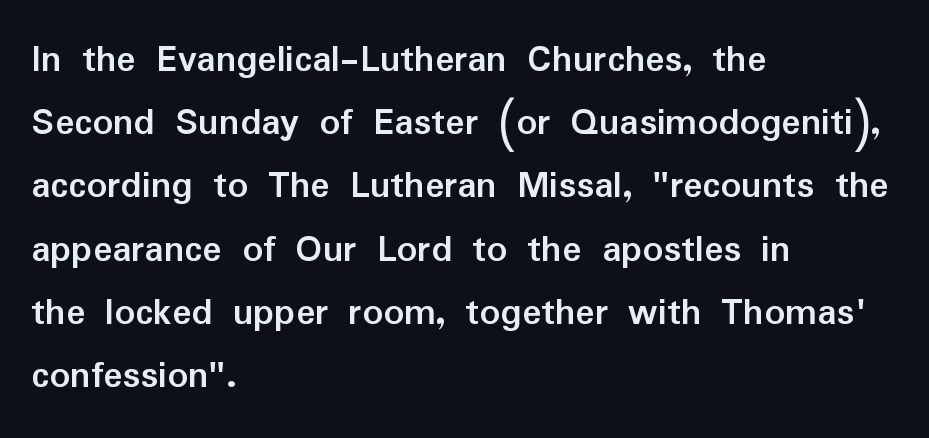
{"serif": "no", "italic": "no", "bold": "yes", "weight": "semibold", "width": "normal", "stroke_contrast": "low", "x_height": "medium", "monospaced": "no", "underline": "no", "align": "left", "line_spacing": "normal", "line_spacing_ratio": 1.58, "letter_spacing": "normal", "letter_spacing_em": 0.0, "glyph_px": 40}
